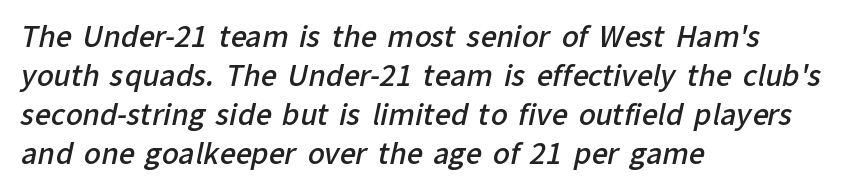
Q: Is the text bold? A: Semi-bold.
Q: Is the typeface a serif or a sans-serif typeface? A: Sans-serif.
Q: Is the text underlined? A: No.
Q: How is the paragraph aligned? A: Left-aligned.
Q: Is the spacing between letters normal or unusually wide? A: Normal.
Q: Is the spacing between lines tight, normal or loose? A: Normal.
Q: Width (condensed, normal, or wide)? A: Normal.
Q: Stroke contrast? A: Low.
Q: x-height? A: Medium.
Q: Monospaced? A: No.
